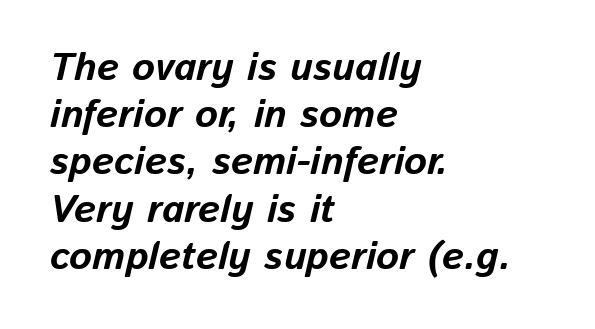
The image shows 39 px bold type, italic (leaning right); set left-aligned, line spacing 1.21x, normal letter spacing, not underlined; low stroke contrast and a medium x-height.
